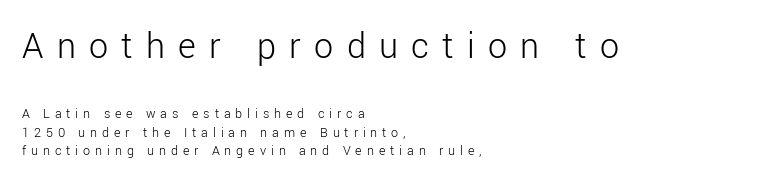
The lettering stays uniformly vertical, giving the passage a roman look. In terms of letterform style, serifs are entirely absent. Compared with a centered layout, this one pins lines to the left instead. Type size steps down from the first block to the second.
